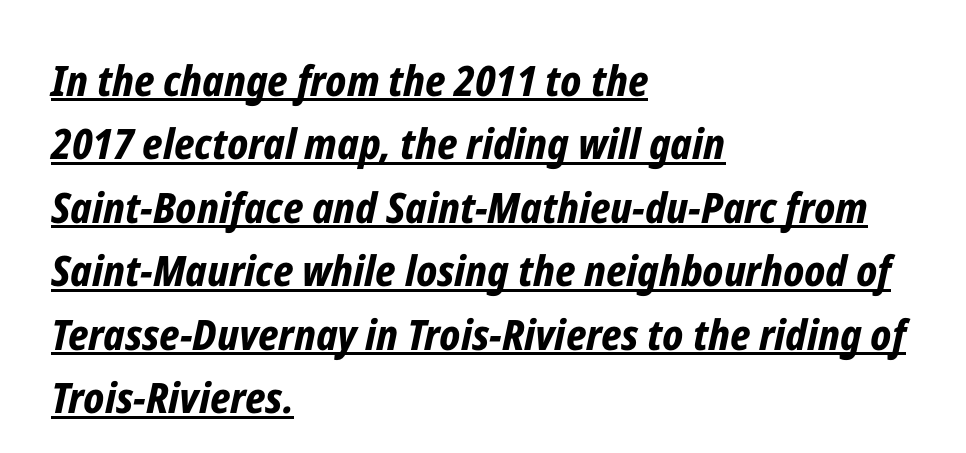
Q: Is the text bold? A: Yes.
Q: Is the text italic (slanted)? A: Yes, it leans right by about 12 degrees.
Q: Is the text underlined? A: Yes.
Q: How is the paragraph aligned? A: Left-aligned.
Q: Is the spacing between letters normal or unusually wide? A: Normal.
Q: Is the spacing between lines tight, normal or loose? A: Normal.
Q: Width (condensed, normal, or wide)? A: Condensed.
Q: Stroke contrast? A: Low.
Q: x-height? A: Medium.
Q: Monospaced? A: No.
